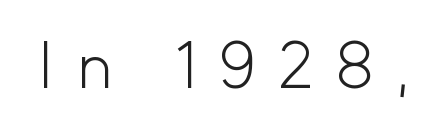
Classification — sans serif. Varying glyph widths throughout — classic text-font behaviour. Students, note that the glyphs here are deliberately spaced far apart. Stroke mass is kept to a normal reading level or below. Unlike italic type, these characters show no tilt at all.
